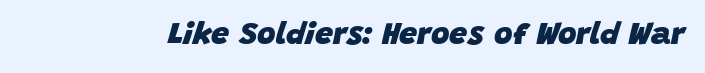
The image shows 32 px heavy type, italic (leaning right); set normal letter spacing, not underlined; low stroke contrast and a large x-height.
